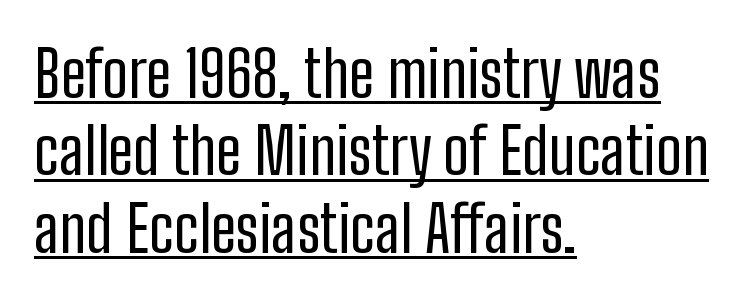
Q: Is the text bold? A: No.
Q: Is the text italic (slanted)? A: No, it is upright.
Q: Is the typeface a serif or a sans-serif typeface? A: Sans-serif.
Q: Is the text underlined? A: Yes.
Q: How is the paragraph aligned? A: Left-aligned.
Q: Is the spacing between letters normal or unusually wide? A: Normal.
Q: Width (condensed, normal, or wide)? A: Condensed.
Q: Stroke contrast? A: Low.
Q: x-height? A: Medium.
Q: Monospaced? A: No.
